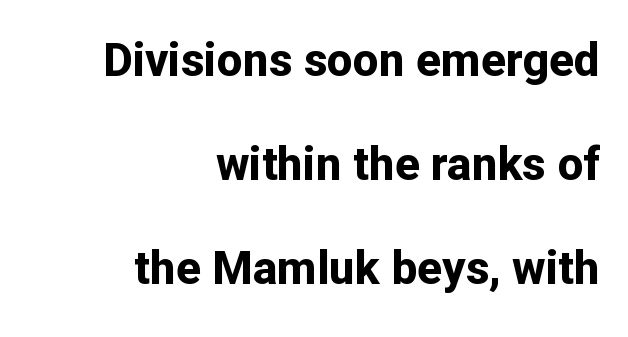
The rendering uses a bold face; every stroke is thick and dark. You could not count columns in this text — the font is proportionally spaced. Glance below the letters and you will spot only blank space. It's the straight-up-and-down kind of type. One glance says open: line gaps are wider than usual.
